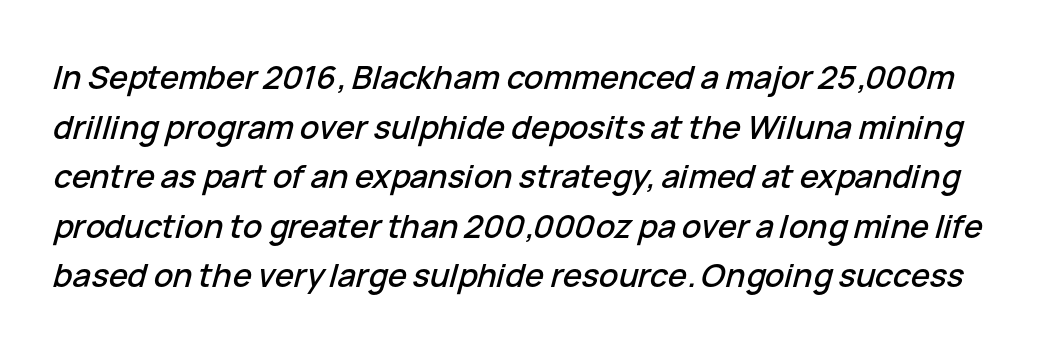
The line-height multiplier appears to be the usual default. Is this a fixed-width face? No — the glyphs have proportional, varying widths. The glyphs look as if they've been sheared to an angle. Nothing unusual about the tracking: characters are spaced as the font intends. Each row of text sits above clean, open space.
